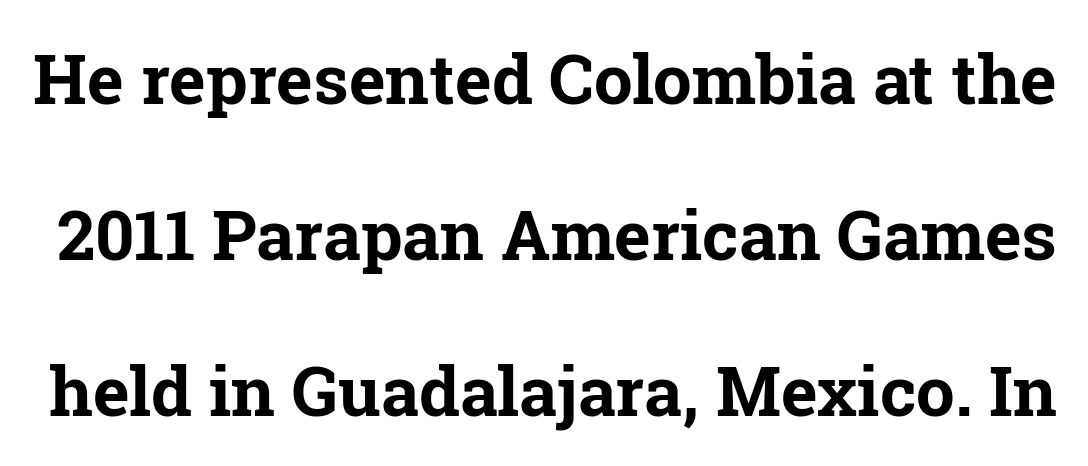
The image shows 69 px bold serif type, upright; set loose line spacing (2.26x), normal letter spacing, not underlined; low stroke contrast and a medium x-height.
